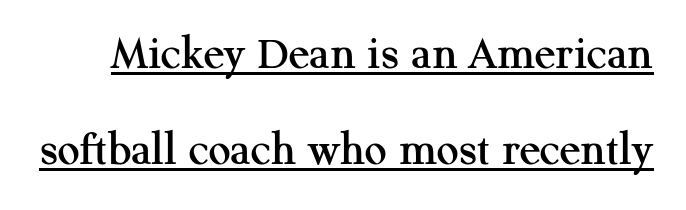
The image shows 49 px serif type, upright; set loose line spacing (1.96x), normal letter spacing, underlined; medium stroke contrast and a medium x-height.
